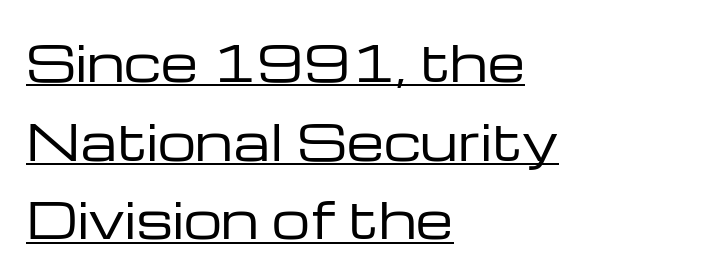
{"serif": "no", "italic": "no", "bold": "no", "weight": "regular", "width": "wide", "stroke_contrast": "low", "x_height": "medium", "monospaced": "no", "underline": "yes", "align": "left", "line_spacing": "normal", "line_spacing_ratio": 1.64, "letter_spacing": "normal", "letter_spacing_em": 0.0, "glyph_px": 48}
